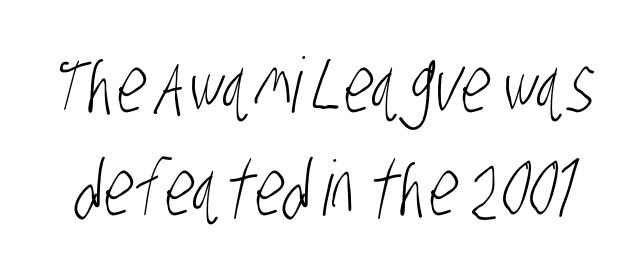
The image shows 76 px light, condensed sans-serif type; set normal line spacing (1.36x), normal letter spacing, not underlined; low stroke contrast and a large x-height.
